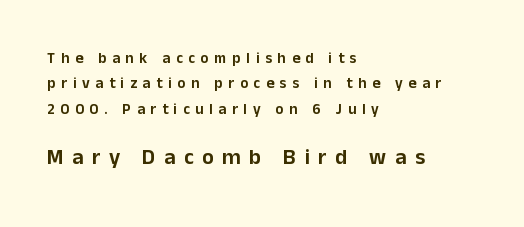
Tall strokes in this sample are plumb rather than angled. Descenders hang freely into open space. Regular leading. Scale increases going downward across the two blocks.
